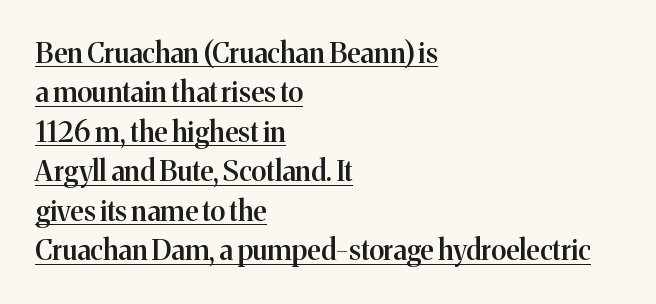
Q: Is the text bold? A: Semi-bold.
Q: Is the text italic (slanted)? A: No, it is upright.
Q: Is the typeface a serif or a sans-serif typeface? A: Serif.
Q: Is the text underlined? A: Yes.
Q: How is the paragraph aligned? A: Left-aligned.
Q: Is the spacing between letters normal or unusually wide? A: Normal.
Q: Is the spacing between lines tight, normal or loose? A: Normal.
Q: Width (condensed, normal, or wide)? A: Normal.
Q: Stroke contrast? A: Medium.
Q: x-height? A: Medium.
Q: Monospaced? A: No.
